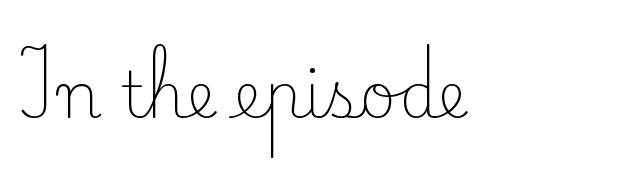
{"serif": "yes", "italic": "no", "bold": "no", "weight": "light", "width": "normal", "stroke_contrast": "low", "x_height": "small", "monospaced": "no", "underline": "no", "letter_spacing": "normal", "letter_spacing_em": 0.0, "glyph_px": 63}
